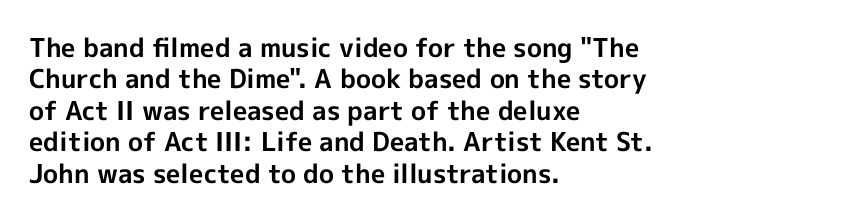
Q: Is the text bold? A: Yes.
Q: Is the text italic (slanted)? A: No, it is upright.
Q: Is the text underlined? A: No.
Q: How is the paragraph aligned? A: Left-aligned.
Q: Is the spacing between letters normal or unusually wide? A: Normal.
